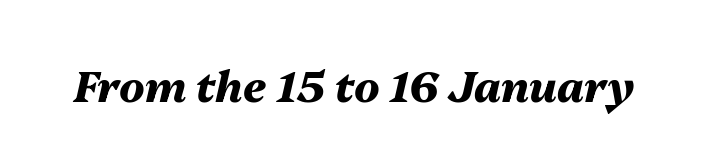
Students, this is bold: see how much ink each stroke carries. Slanted lettering throughout. Quick note: underline off. The tracking reads as untouched default to a designer's eye. A typesetter would call this proportional, since set widths differ per character.
